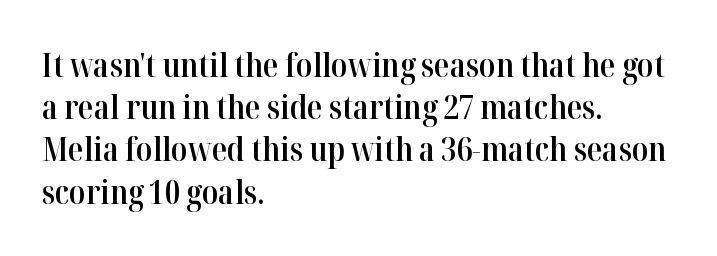
The paragraph shown leans on its left margin. Caption: standard tracking, unaltered. The passage shown is typed in a proportional face where columns would drift. A bare baseline throughout the passage. These words are printed semibold, heavier than regular yet not bold.
